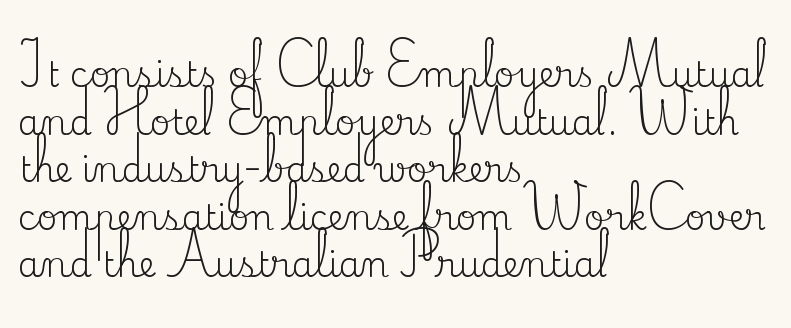
{"serif": "yes", "italic": "no", "bold": "no", "weight": "regular", "width": "normal", "stroke_contrast": "medium", "x_height": "small", "monospaced": "no", "underline": "no", "align": "left", "line_spacing": "normal", "line_spacing_ratio": 1.36, "letter_spacing": "normal", "letter_spacing_em": 0.0, "glyph_px": 35}
